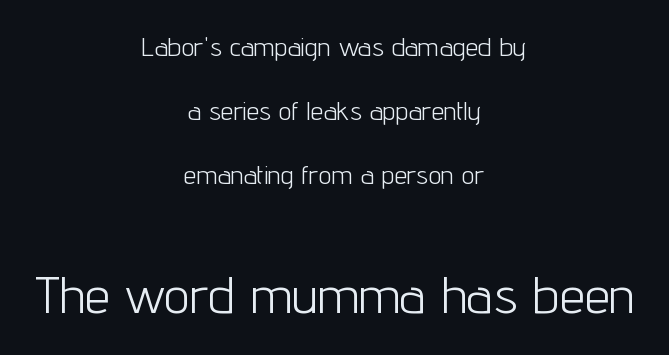
Q: Is the text bold? A: No.
Q: Is the text italic (slanted)? A: No, it is upright.
Q: Is the typeface a serif or a sans-serif typeface? A: Sans-serif.
Q: Is the text underlined? A: No.
Q: How is the paragraph aligned? A: Centered.
Q: Is the spacing between letters normal or unusually wide? A: Normal.
Q: Is the spacing between lines tight, normal or loose? A: Loose.
Q: Which block of text is set in a larger size, the first (top) or the second (bottom)? A: The second (bottom) one.
Q: Width (condensed, normal, or wide)? A: Condensed.
Q: Stroke contrast? A: Low.
Q: x-height? A: Medium.
Q: Monospaced? A: No.
